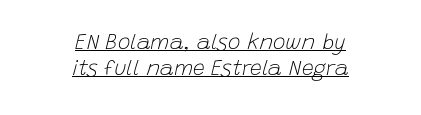
Q: Is the text bold? A: No.
Q: Is the text italic (slanted)? A: Yes, it leans right by about 15 degrees.
Q: Is the text underlined? A: Yes.
Q: How is the paragraph aligned? A: Centered.
Q: Is the spacing between letters normal or unusually wide? A: Normal.
